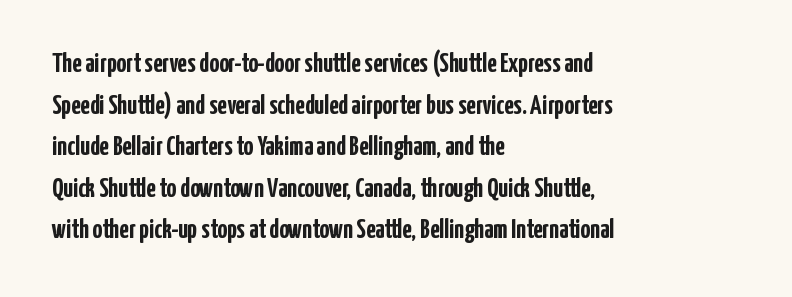
The image shows 27 px bold type, upright; set left-aligned, normal line spacing (1.54x), normal letter spacing, not underlined.
